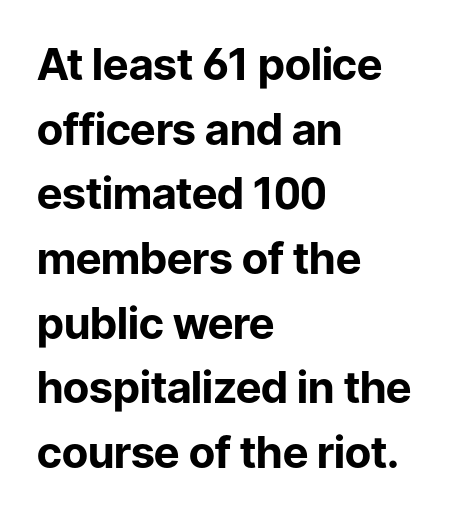
The image shows 44 px bold sans-serif type, upright; set left-aligned, normal line spacing (1.47x), normal letter spacing, not underlined; low stroke contrast and a medium x-height.
